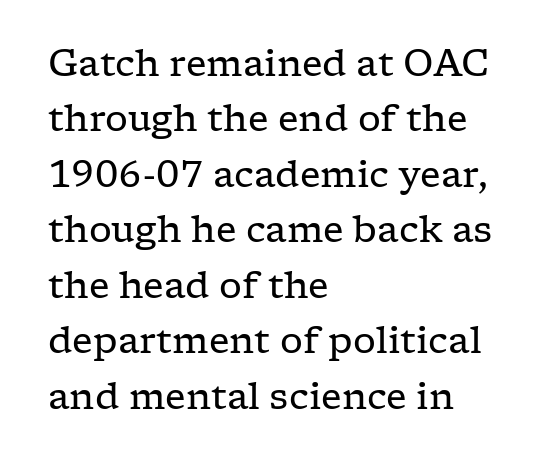
Alignment: flush left. Note: serifs present on the glyphs. What's the leading like? Ordinary, nothing unusual. Italic? Not at all — the glyphs are vertical. These lines are rendered in a variable-pitch font. Letter spacing: default.
